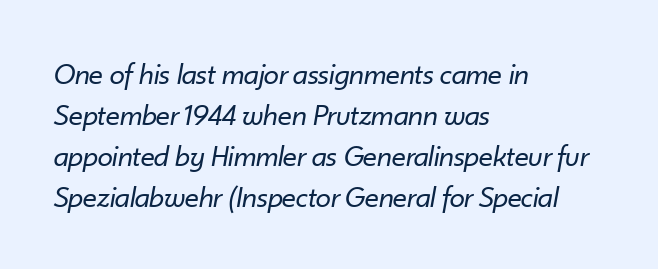
The image shows 31 px regular-weight type, italic (leaning right); set left-aligned, normal line spacing (1.32x), normal letter spacing, not underlined; low stroke contrast and a small x-height.
